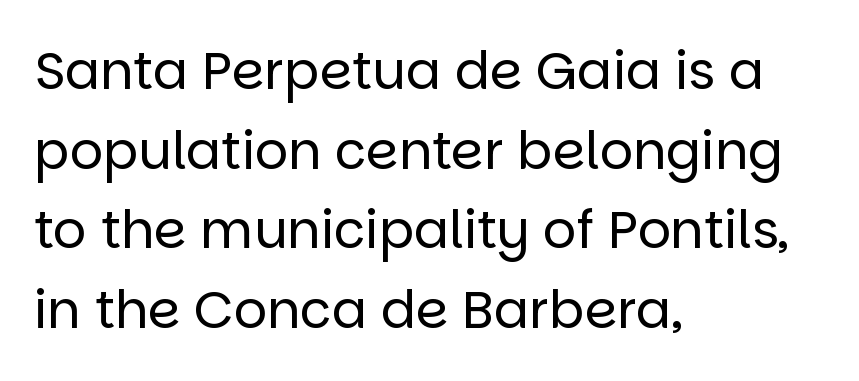
The image shows 52 px regular-weight sans-serif type, upright; set left-aligned, normal line spacing (1.53x), normal letter spacing, not underlined; low stroke contrast and a large x-height.
